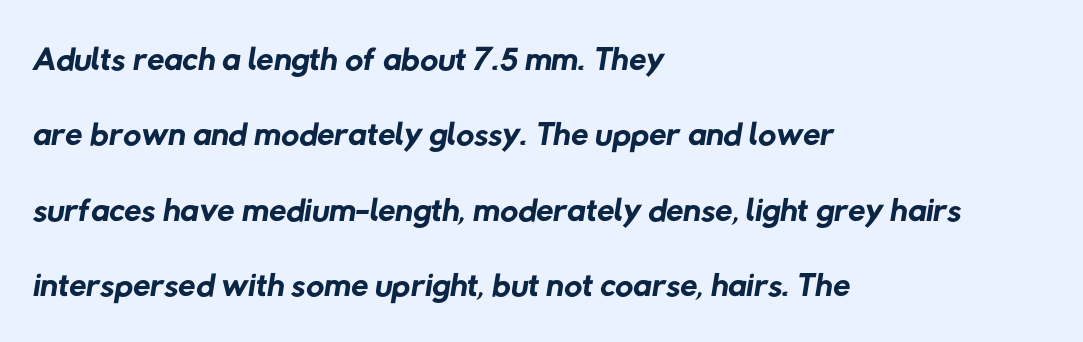
{"serif": "no", "bold": "no", "weight": "regular", "width": "normal", "stroke_contrast": "low", "x_height": "medium", "monospaced": "no", "underline": "no", "align": "left", "line_spacing": "normal", "line_spacing_ratio": 1.51, "letter_spacing": "normal", "letter_spacing_em": 0.0, "glyph_px": 50}
